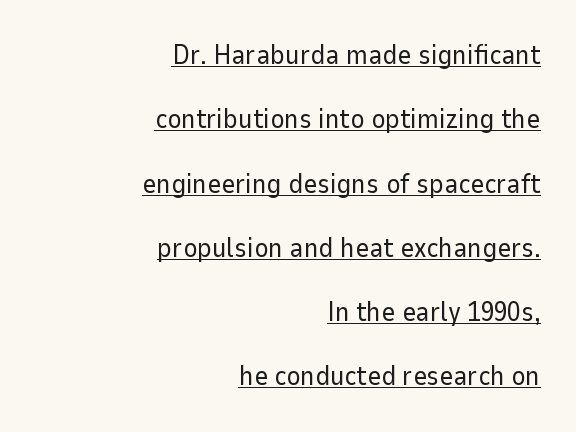
Caption: standard tracking, unaltered. A typographer would call this underscored text. Regarding leading, the lines here are spaced well apart. The type sits square on the baseline with zero lean. No letter is thick-stroked: the sample isn't bold.
